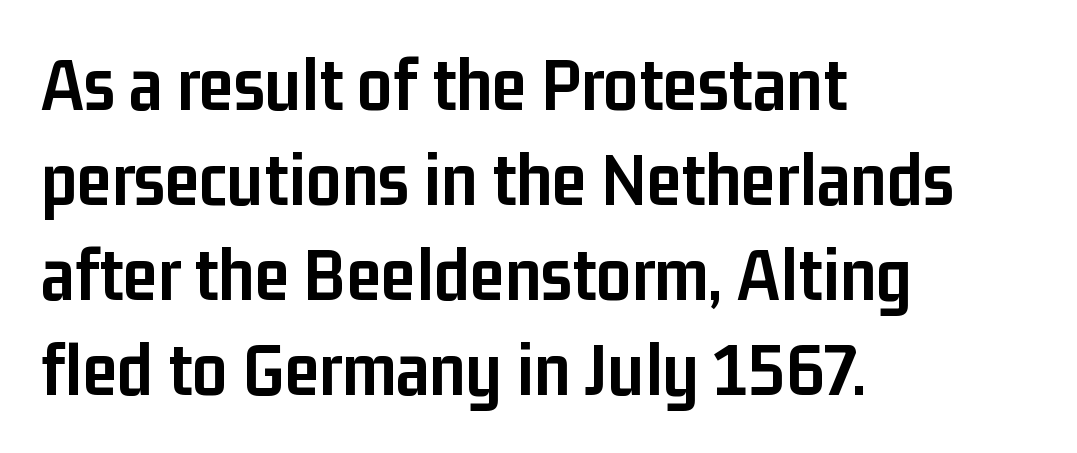
{"serif": "no", "italic": "no", "bold": "yes", "weight": "semibold", "width": "condensed", "stroke_contrast": "low", "x_height": "medium", "monospaced": "no", "underline": "no", "align": "left", "line_spacing_ratio": 1.22, "letter_spacing": "normal", "letter_spacing_em": 0.0, "glyph_px": 78}
